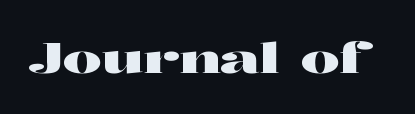
{"serif": "yes", "italic": "no", "width": "wide", "stroke_contrast": "high", "x_height": "medium", "monospaced": "no", "underline": "no", "letter_spacing": "normal", "letter_spacing_em": 0.0, "glyph_px": 43}
